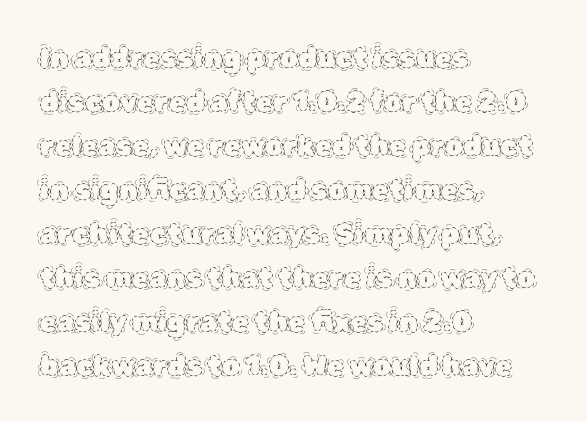
The image shows 28 px thin type, upright; set left-aligned, normal line spacing (1.57x), normal letter spacing, not underlined; a large x-height.
